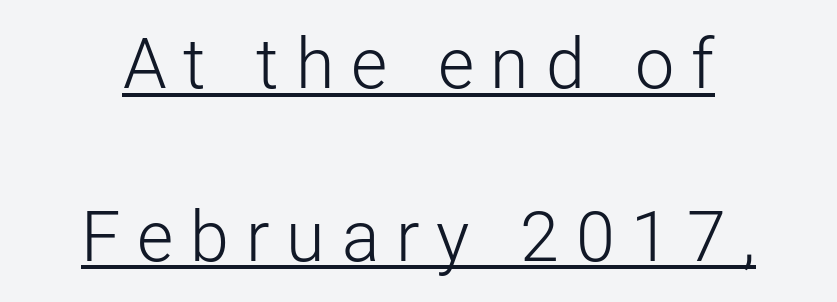
Q: Is the text bold? A: No.
Q: Is the text italic (slanted)? A: No, it is upright.
Q: Is the typeface a serif or a sans-serif typeface? A: Sans-serif.
Q: Is the text underlined? A: Yes.
Q: Is the spacing between letters normal or unusually wide? A: Unusually wide.
Q: Is the spacing between lines tight, normal or loose? A: Loose.
Q: Width (condensed, normal, or wide)? A: Normal.
Q: Stroke contrast? A: Low.
Q: x-height? A: Medium.
Q: Monospaced? A: No.
